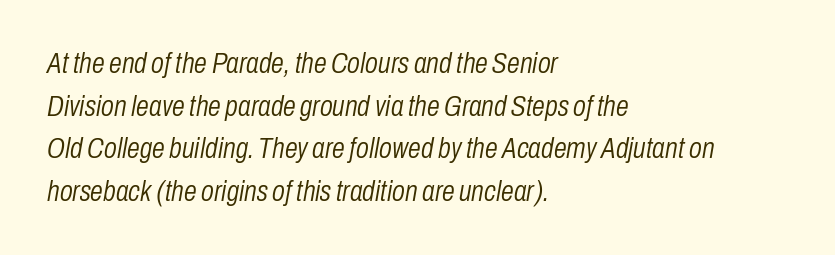
Weight: not bold — regular or lighter. This sample has the flowing, uneven cadence of proportional lettering. Notice how descenders clear the ascenders below comfortably — that's standard leading. If you drew a ruler down the left edge, every line would touch it. What stands out about the letter spacing? Nothing — it is the standard amount. The area under the type is left untouched.
